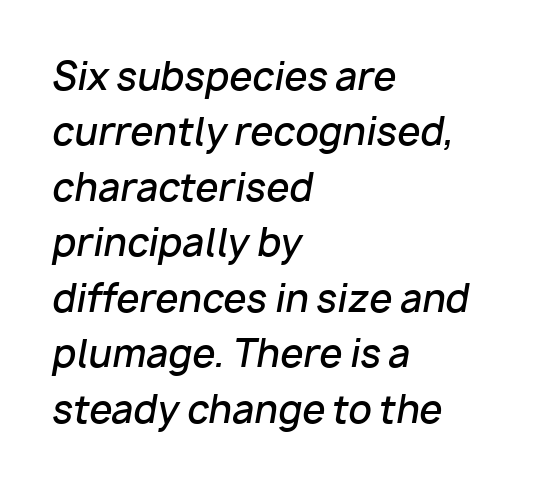
Typesetter's note: demi weight, one step under bold. Slant detected: the letters are inclined. Honestly, the letter spacing is just normal — you wouldn't notice it. Anything drawn beneath the words? Only blank space. In CSS terms this would be text-align: left.
